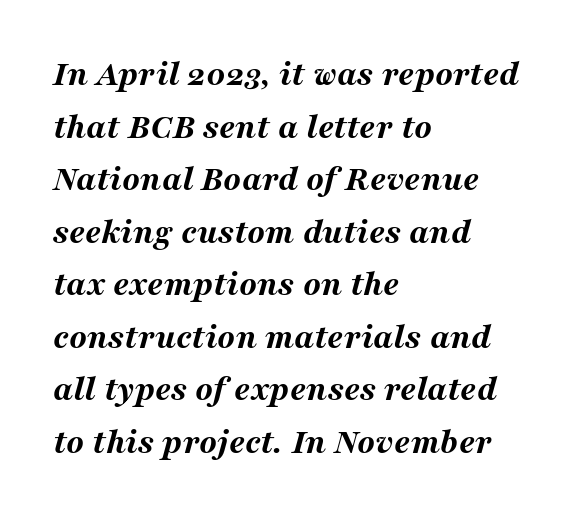
Q: Is the text bold? A: Yes.
Q: Is the text italic (slanted)? A: Yes, it leans right by about 16 degrees.
Q: Is the text underlined? A: No.
Q: How is the paragraph aligned? A: Left-aligned.
Q: Is the spacing between letters normal or unusually wide? A: Normal.
Q: Is the spacing between lines tight, normal or loose? A: Normal.
Q: Width (condensed, normal, or wide)? A: Wide.
Q: Stroke contrast? A: Medium.
Q: x-height? A: Medium.
Q: Monospaced? A: No.
